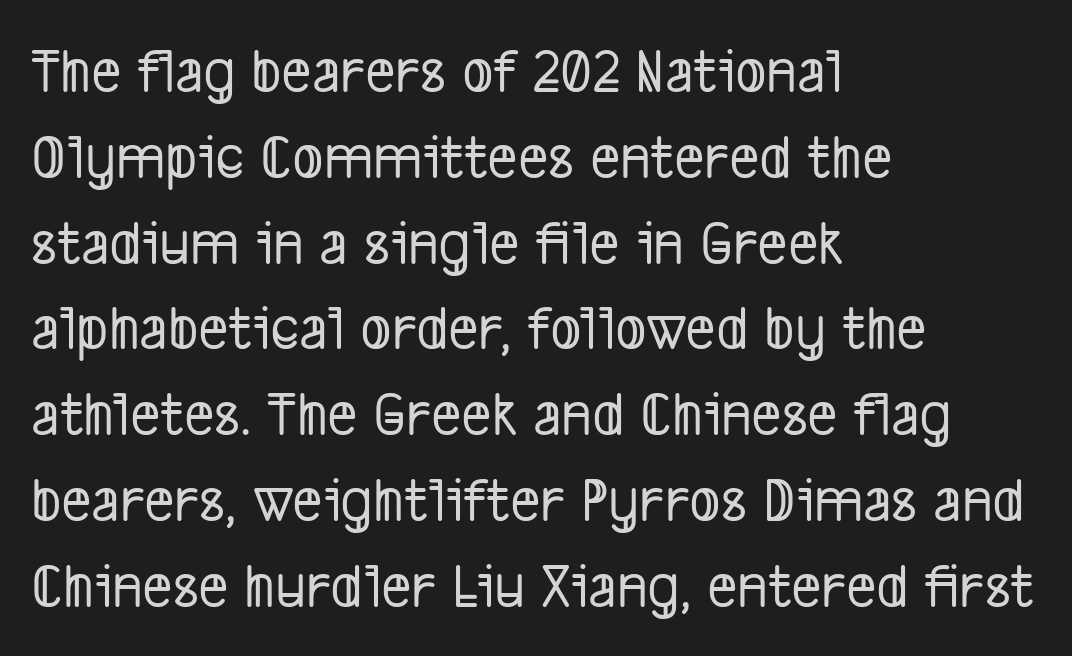
The image shows 65 px condensed sans-serif type; set left-aligned, normal line spacing (1.32x), normal letter spacing, not underlined; low stroke contrast and a medium x-height.
